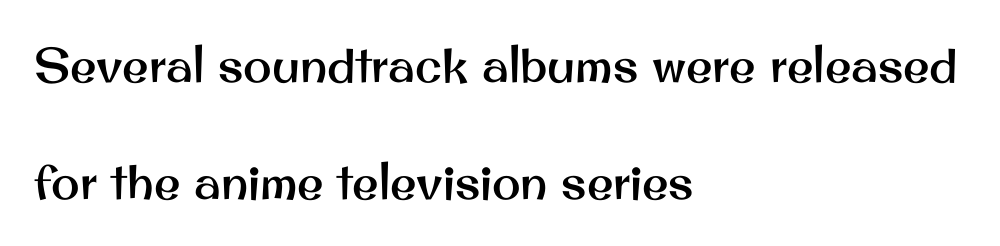
{"serif": "no", "italic": "no", "width": "normal", "stroke_contrast": "medium", "x_height": "small", "monospaced": "no", "underline": "no", "align": "left", "line_spacing": "loose", "line_spacing_ratio": 2.43, "letter_spacing": "normal", "letter_spacing_em": 0.0, "glyph_px": 48}
